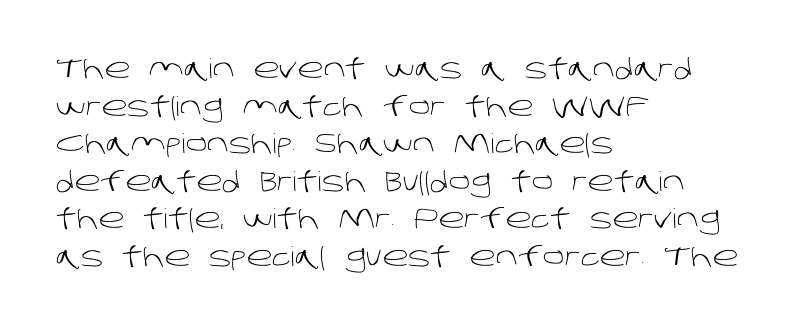
Q: Is the text bold? A: No.
Q: Is the text underlined? A: No.
Q: How is the paragraph aligned? A: Left-aligned.
Q: Is the spacing between letters normal or unusually wide? A: Normal.
Q: Is the spacing between lines tight, normal or loose? A: Normal.
